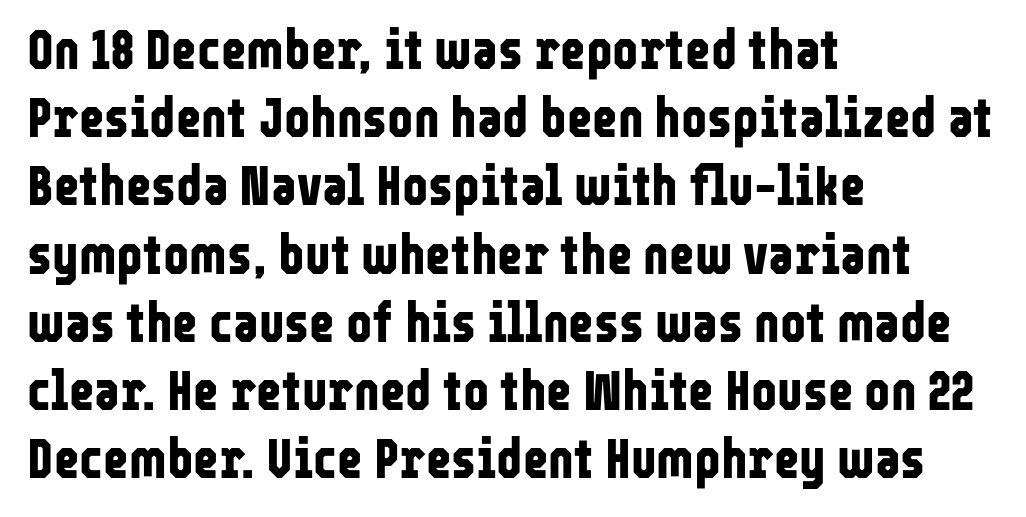
{"serif": "no", "italic": "no", "bold": "yes", "weight": "bold", "width": "condensed", "stroke_contrast": "low", "x_height": "medium", "monospaced": "no", "underline": "no", "align": "left", "line_spacing_ratio": 1.24, "letter_spacing": "normal", "letter_spacing_em": 0.0, "glyph_px": 55}
